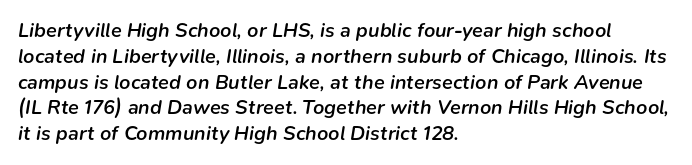
The image shows 20 px text type, italic (leaning right); set left-aligned, normal line spacing (1.29x), normal letter spacing, not underlined.
